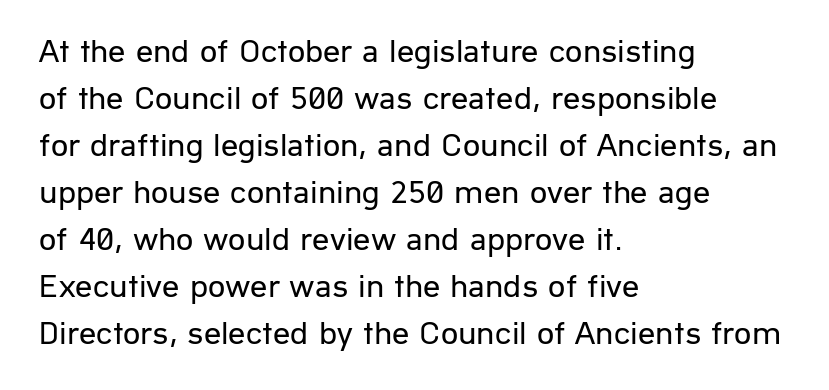
{"serif": "no", "italic": "no", "bold": "no", "weight": "regular", "width": "normal", "stroke_contrast": "low", "x_height": "medium", "monospaced": "no", "underline": "no", "align": "left", "line_spacing": "normal", "line_spacing_ratio": 1.38, "letter_spacing": "normal", "letter_spacing_em": 0.0, "glyph_px": 34}
